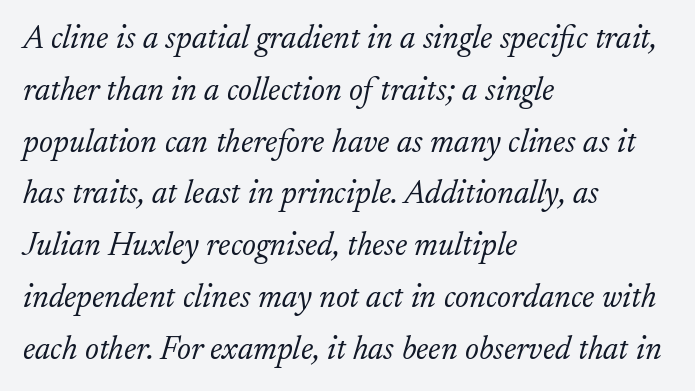
{"serif": "yes", "italic": "yes", "lean": "right", "slant_degrees": 17, "bold": "no", "weight": "light", "width": "normal", "stroke_contrast": "low", "x_height": "small", "monospaced": "no", "underline": "no", "align": "left", "line_spacing": "normal", "line_spacing_ratio": 1.57, "letter_spacing": "normal", "letter_spacing_em": 0.0, "glyph_px": 33}
